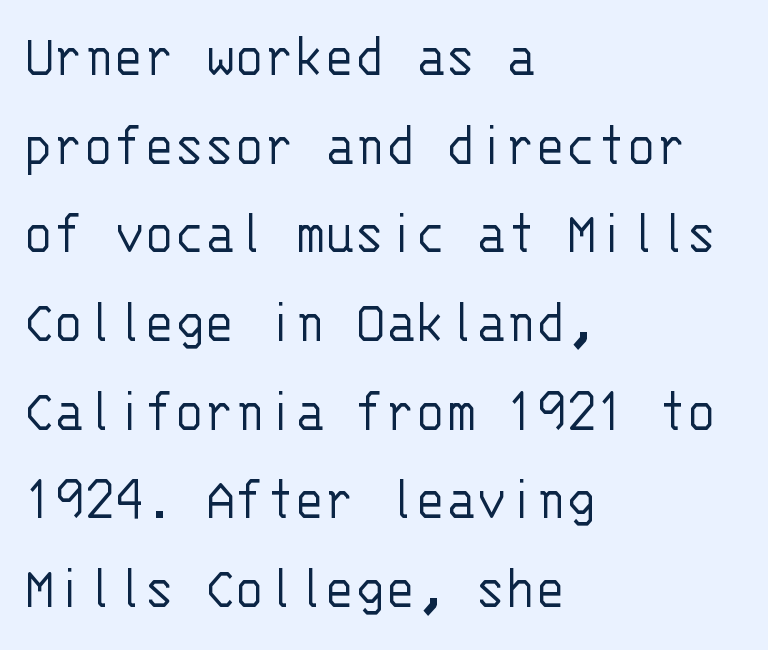
Characters follow at the spacing the type designer built in. The passage is arranged the way most books set body copy — flush left. Descender tails drop into unmarked territory. Notice how descenders clear the ascenders below comfortably — that's standard leading.
